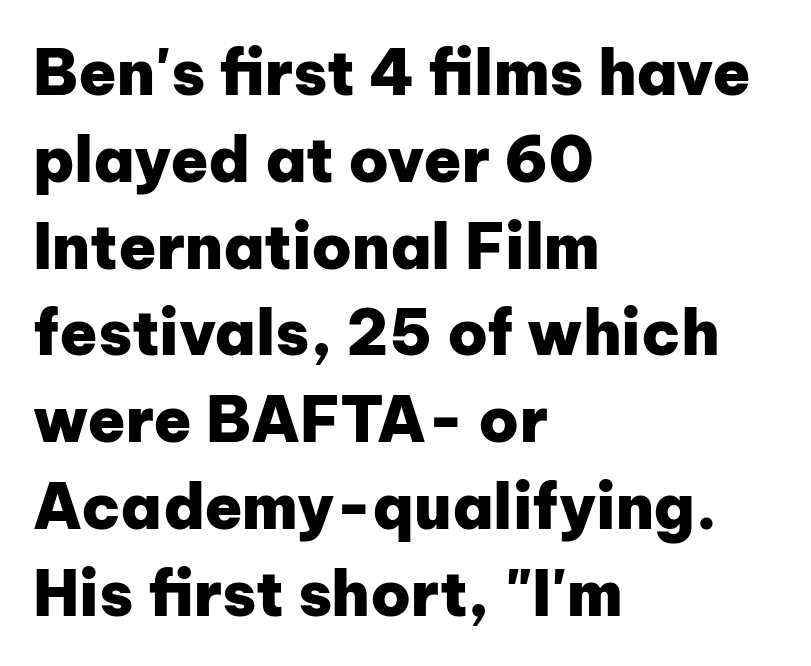
The image shows 62 px heavy sans-serif type, upright; set left-aligned, normal line spacing (1.4x), normal letter spacing, not underlined; low stroke contrast and a medium x-height.
